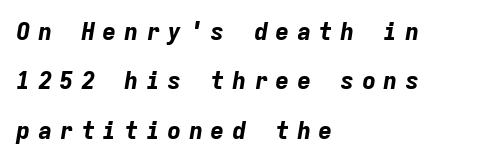
{"italic": "yes", "lean": "right", "slant_degrees": 9, "bold": "yes", "underline": "no", "align": "left", "line_spacing": "loose", "line_spacing_ratio": 2.06, "letter_spacing": "wide", "letter_spacing_em": 0.3, "glyph_px": 24}
